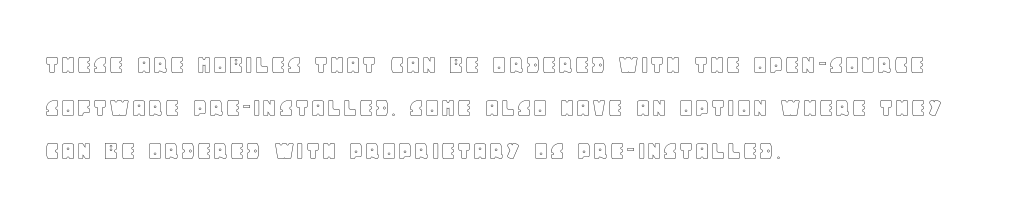
The image shows 28 px text type, upright; set left-aligned, normal line spacing (1.53x), normal letter spacing, not underlined; a large x-height.
